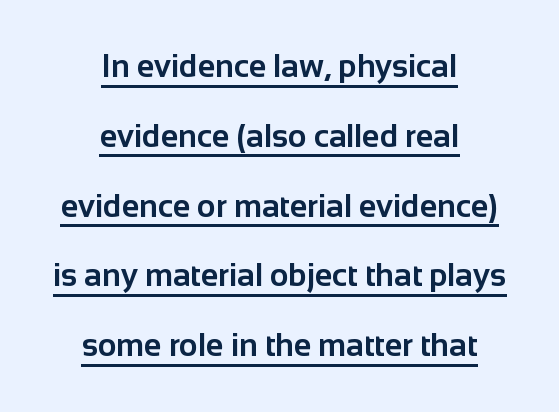
The compositor balanced each line on the midline. Every stem runs plumb, perpendicular to the baseline. On the weight axis this lands at bold, roughly 700. Glyph-to-glyph distance matches everyday printed text. One glance says open: line gaps are wider than usual. The letters advance in unequal steps, a hallmark of proportional type.
